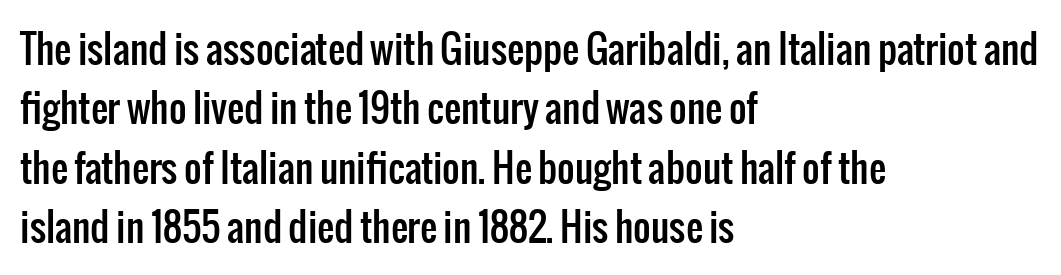
{"serif": "no", "italic": "no", "width": "condensed", "stroke_contrast": "low", "x_height": "medium", "monospaced": "no", "underline": "no", "align": "left", "line_spacing": "normal", "line_spacing_ratio": 1.56, "letter_spacing": "normal", "letter_spacing_em": 0.0, "glyph_px": 38}
